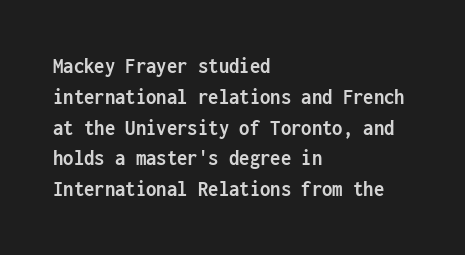
The image shows 23 px bold type, upright; set left-aligned, normal line spacing (1.34x), normal letter spacing, not underlined.
